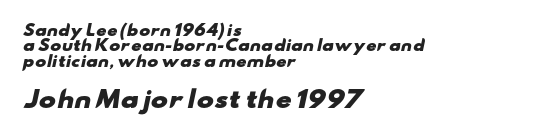
The image shows 23 px bold type; set left-aligned, tight line spacing (1.03x), normal letter spacing, not underlined; the second (bottom) block is 1.53x larger.
